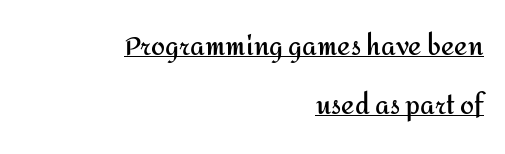
The typesetter chose a ragged-left arrangement here. Default kerning and tracking; the words read as compact shapes. Does the weight exceed regular? Yes, all the way to bold. Compared with undecorated copy, this sample adds a rule below the words.
